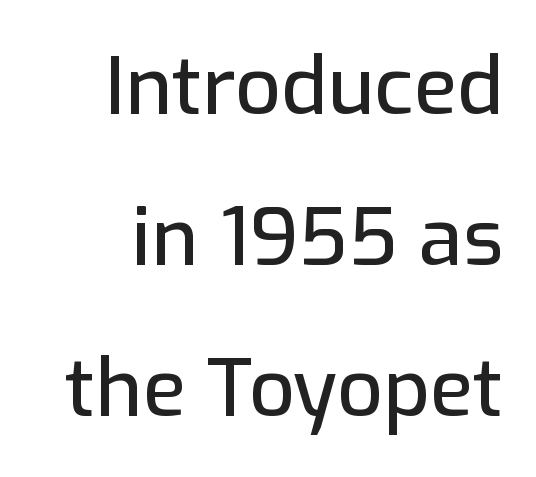
The image shows 80 px sans-serif type, upright; set right-aligned, line spacing 1.89x, normal letter spacing, not underlined; low stroke contrast and a medium x-height.
